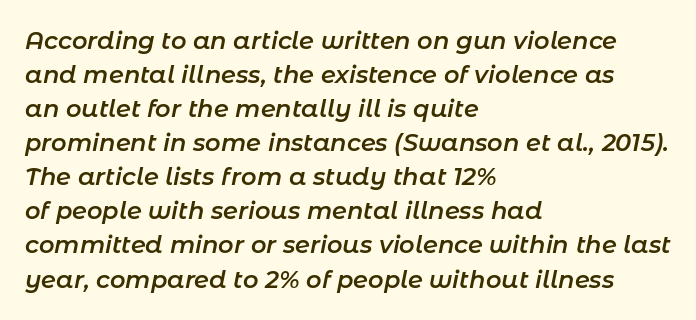
The image shows 24 px text type, italic (leaning right); set left-aligned, normal line spacing (1.42x), normal letter spacing, not underlined.
